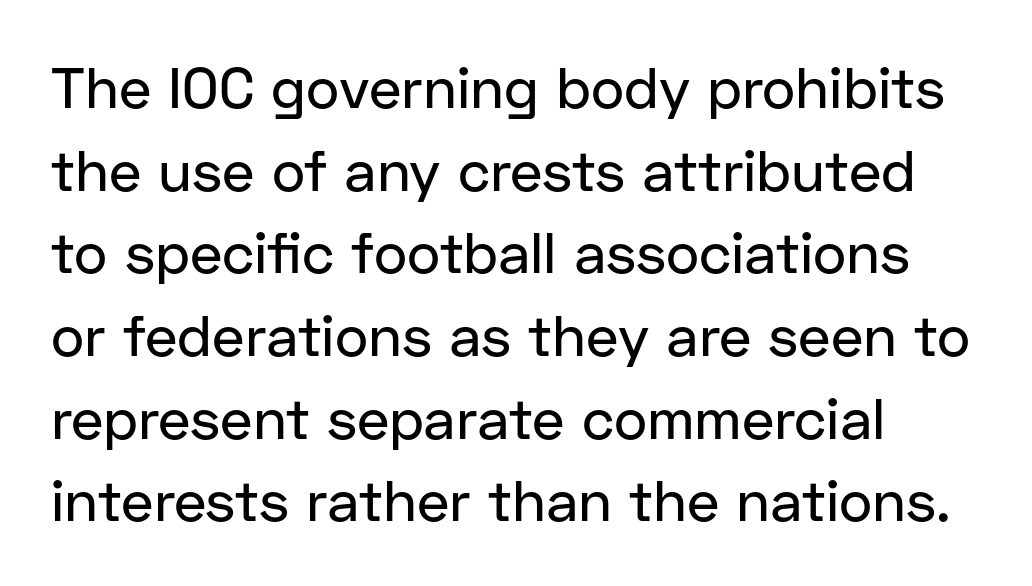
The image shows 57 px sans-serif type, upright; set left-aligned, normal line spacing (1.45x), normal letter spacing, not underlined; low stroke contrast and a medium x-height.
